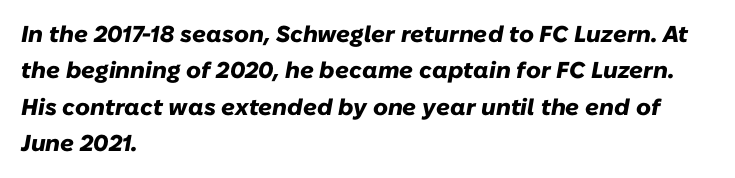
Q: Is the text bold? A: Yes.
Q: Is the text italic (slanted)? A: Yes, it leans right by about 10 degrees.
Q: Is the text underlined? A: No.
Q: How is the paragraph aligned? A: Left-aligned.
Q: Is the spacing between letters normal or unusually wide? A: Normal.
Q: Is the spacing between lines tight, normal or loose? A: Normal.
